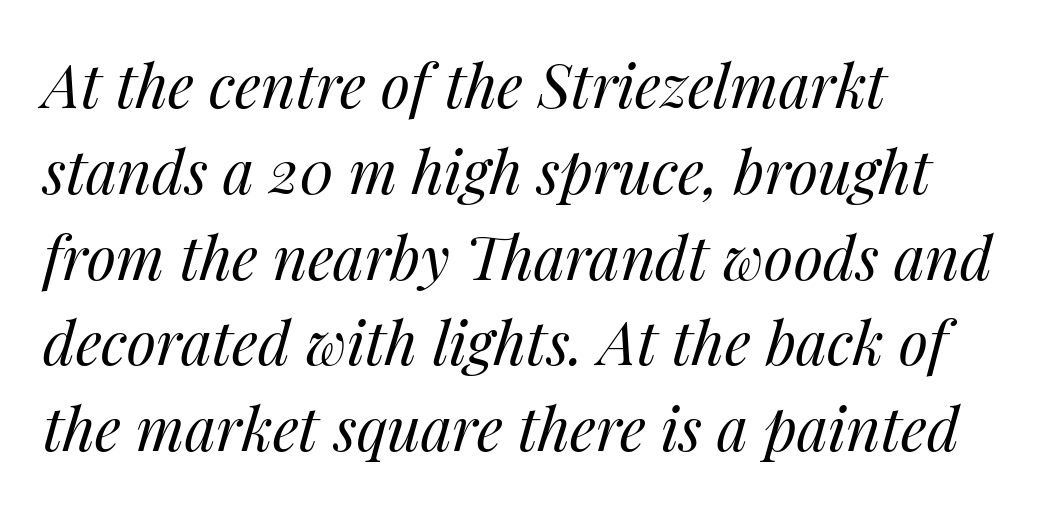
The image shows 60 px regular-weight type, italic (leaning right); set left-aligned, normal line spacing (1.43x), normal letter spacing, not underlined; medium stroke contrast and a medium x-height.
